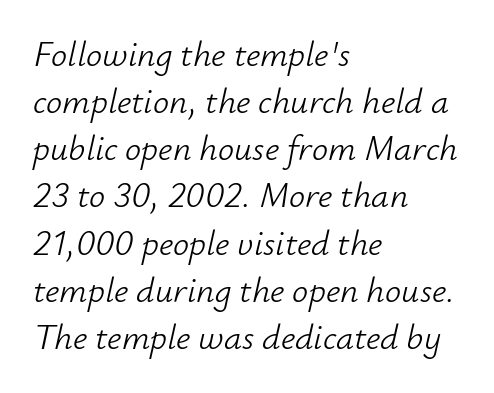
{"italic": "yes", "lean": "right", "slant_degrees": 12, "bold": "no", "weight": "light", "width": "normal", "stroke_contrast": "low", "x_height": "small", "monospaced": "no", "underline": "no", "align": "left", "line_spacing": "normal", "line_spacing_ratio": 1.31, "letter_spacing": "normal", "letter_spacing_em": 0.0, "glyph_px": 36}
